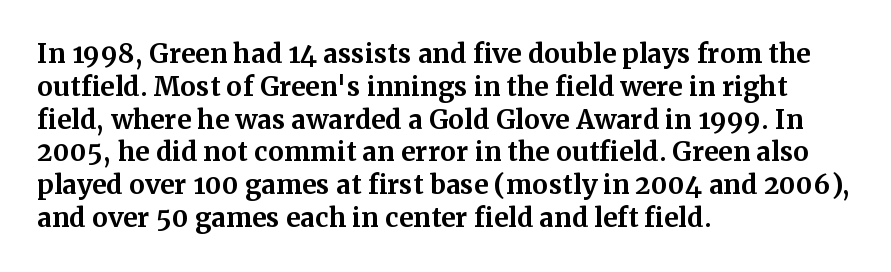
Reading down the column, the eye jumps a familiar distance to each next line. The passage shown is not underscored anywhere. Its strokes are broad and dark, the hallmark of bold type. Quick note: not italic, upright. Observe the ordinary spacing: letters are neighbours, not strangers. Line beginnings align vertically; line endings do not.
